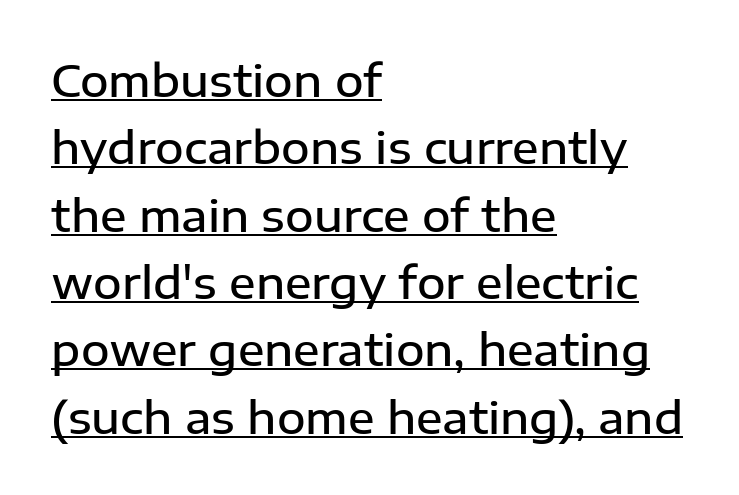
The image shows 44 px semibold sans-serif type, upright; set left-aligned, normal line spacing (1.53x), normal letter spacing, underlined; low stroke contrast and a medium x-height.
